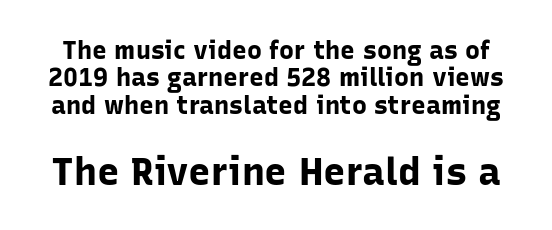
The image shows 38 px bold sans-serif type, upright; set tight line spacing (1.1x), normal letter spacing, not underlined; the second (bottom) block is 1.52x larger; low stroke contrast and a medium x-height.
